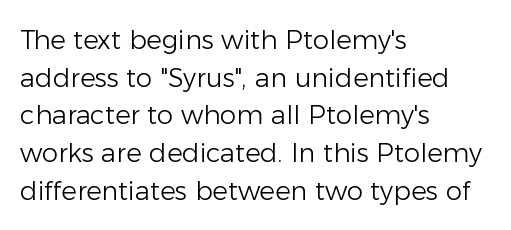
This sample is left-justified, so line endings fall wherever the words run out. Short note: letters normally spaced. These lines were composed using upright roman letters. Nothing heavy about these letters — not bold at all. The glyphs are unaccompanied by any horizontal stroke below them. Quick note: interline space is typical.
